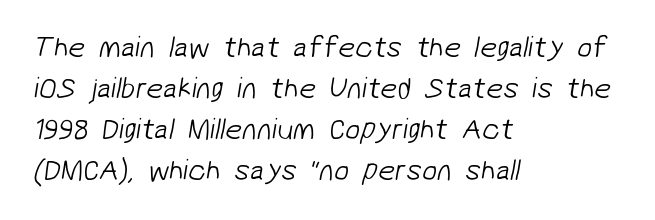
Q: Is the text bold? A: No.
Q: Is the typeface a serif or a sans-serif typeface? A: Sans-serif.
Q: Is the text underlined? A: No.
Q: How is the paragraph aligned? A: Left-aligned.
Q: Is the spacing between letters normal or unusually wide? A: Normal.
Q: Is the spacing between lines tight, normal or loose? A: Normal.
Q: Width (condensed, normal, or wide)? A: Normal.
Q: Stroke contrast? A: Low.
Q: x-height? A: Medium.
Q: Monospaced? A: No.
